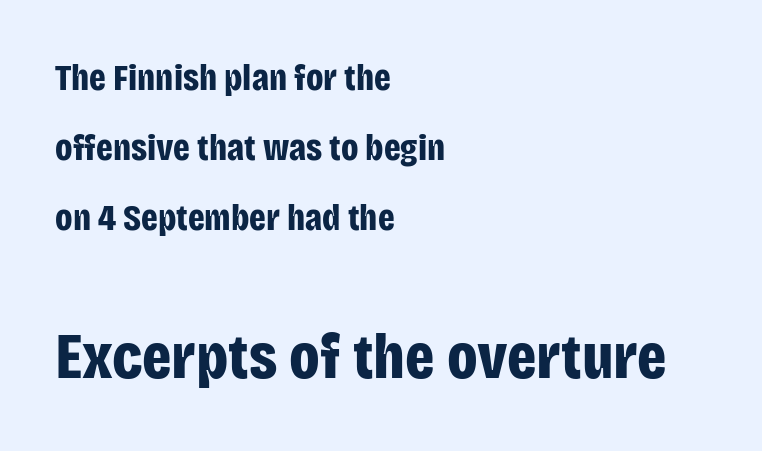
The image shows 65 px bold, condensed sans-serif type, upright; set left-aligned, line spacing 1.89x, normal letter spacing, not underlined; the second (bottom) block is 1.76x larger; low stroke contrast and a large x-height.
